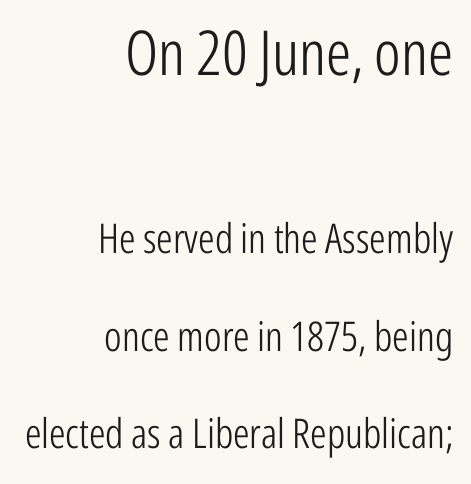
Q: Is the text bold? A: No.
Q: Is the text italic (slanted)? A: No, it is upright.
Q: Is the typeface a serif or a sans-serif typeface? A: Sans-serif.
Q: Is the text underlined? A: No.
Q: How is the paragraph aligned? A: Right-aligned.
Q: Is the spacing between letters normal or unusually wide? A: Normal.
Q: Is the spacing between lines tight, normal or loose? A: Loose.
Q: Which block of text is set in a larger size, the first (top) or the second (bottom)? A: The first (top) one.
Q: Width (condensed, normal, or wide)? A: Condensed.
Q: Stroke contrast? A: Low.
Q: x-height? A: Medium.
Q: Monospaced? A: No.
